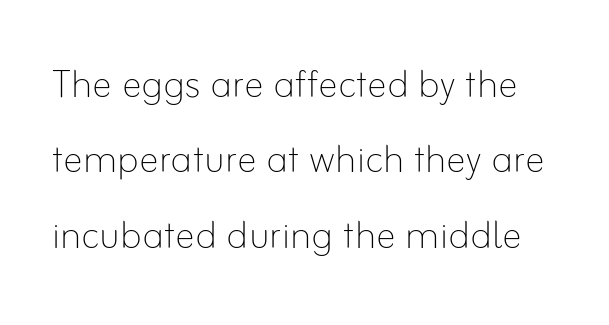
{"italic": "no", "bold": "no", "weight": "thin", "width": "normal", "stroke_contrast": "low", "x_height": "small", "monospaced": "no", "underline": "no", "line_spacing": "normal", "line_spacing_ratio": 1.51, "letter_spacing": "normal", "letter_spacing_em": 0.0, "glyph_px": 50}
